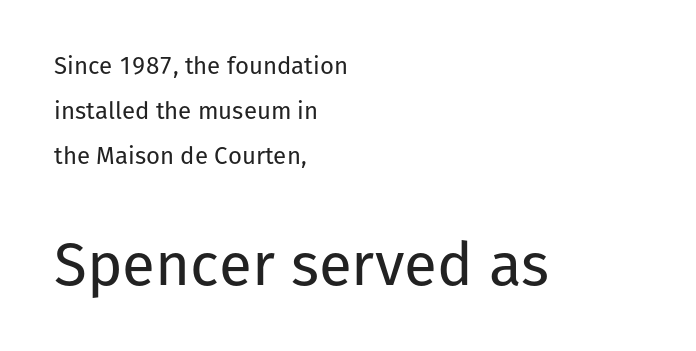
{"serif": "no", "italic": "no", "bold": "no", "weight": "regular", "width": "normal", "stroke_contrast": "low", "x_height": "medium", "monospaced": "no", "underline": "no", "align": "left", "line_spacing_ratio": 1.87, "letter_spacing": "normal", "letter_spacing_em": 0.0, "larger_block": "second", "size_ratio": 2.5, "glyph_px": 60}
